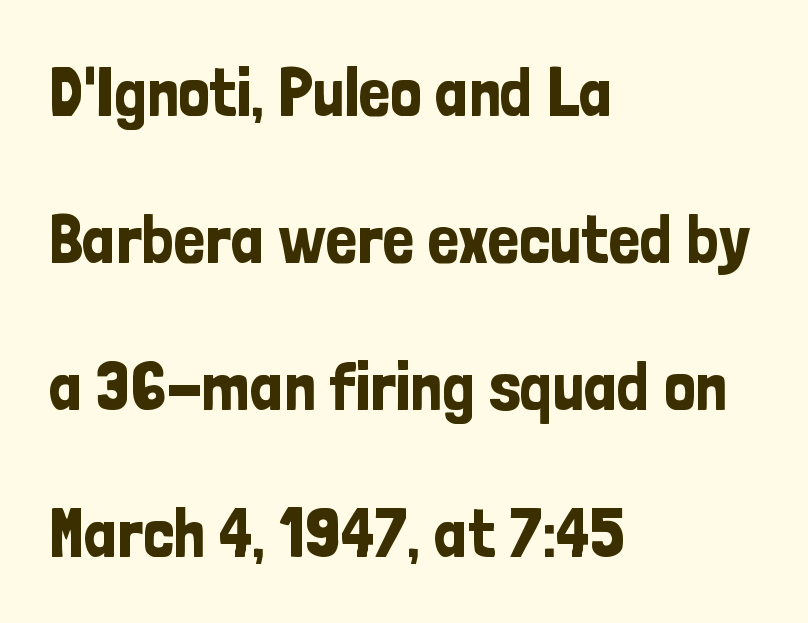
Has an underline been added? It has not. Default kerning and tracking; the words read as compact shapes. The face used here is proportionally spaced, like ordinary book or web type. Note: no serifs on the glyphs. If you measured baseline to baseline, you'd find a long distance. These lines stack with their left ends in a neat column.
